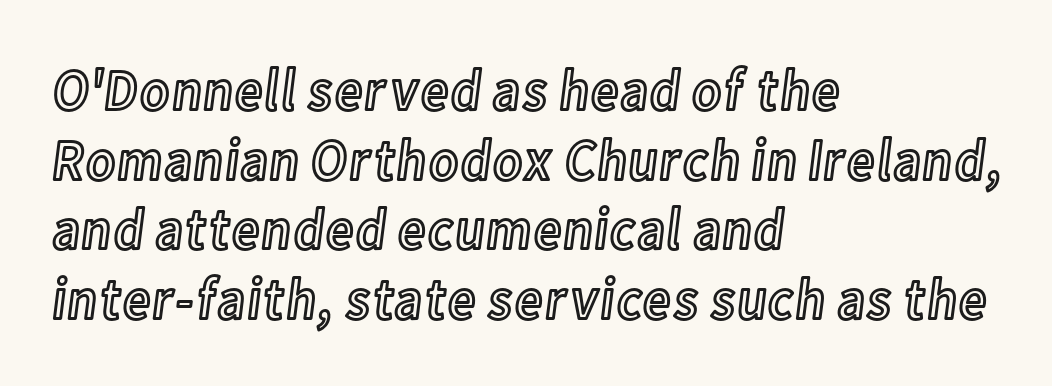
Lines of text with bare space underneath. Left-aligned paragraph, ragged on the right. The passage shown has conventional tracking throughout. Varying glyph widths throughout — classic text-font behaviour.
